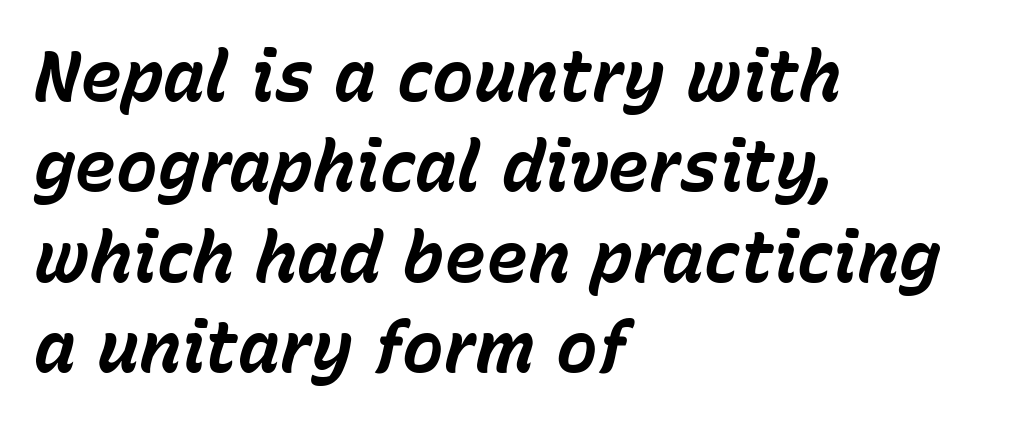
{"italic": "yes", "lean": "right", "slant_degrees": 15, "bold": "yes", "weight": "bold", "width": "normal", "stroke_contrast": "low", "x_height": "medium", "monospaced": "no", "underline": "no", "align": "left", "line_spacing": "normal", "line_spacing_ratio": 1.29, "letter_spacing": "normal", "letter_spacing_em": 0.0, "glyph_px": 70}
